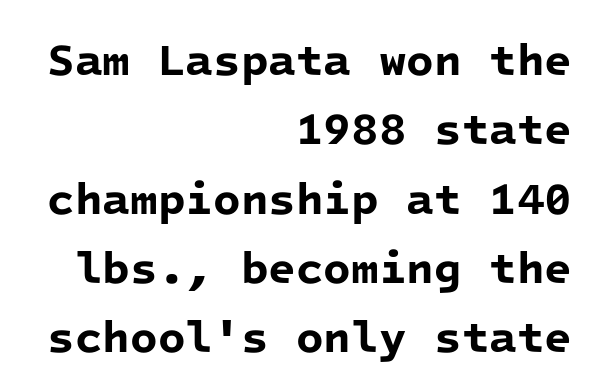
{"serif": "no", "bold": "yes", "weight": "bold", "width": "normal", "stroke_contrast": "low", "x_height": "medium", "monospaced": "yes", "underline": "no", "align": "right", "line_spacing": "normal", "line_spacing_ratio": 1.54, "letter_spacing": "normal", "letter_spacing_em": 0.0, "glyph_px": 45}
